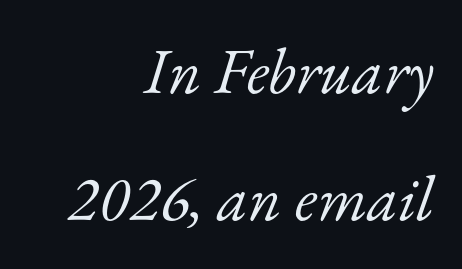
The passage shown is typed in a proportional face where columns would drift. If you drew a line through each stem, it would be angled. Alignment: flush right. Spacing between characters is what you'd get straight out of the box. This rendering features lettering with no underline. Stroke mass is kept to a normal reading level or below.
